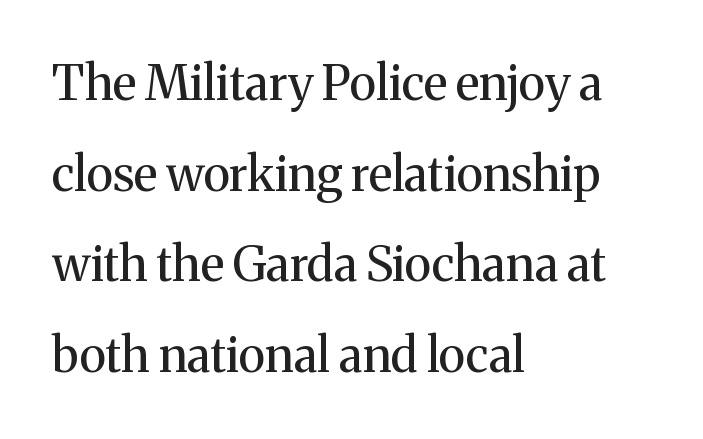
Letters have the restrained weight of plain body copy at most. Examine the stroke ends and you'll spot serifs. Line starts are locked; line ends wander. Short note: letters normally spaced. Ascenders rise straight up at ninety degrees. The space directly below the letters is spotless.
